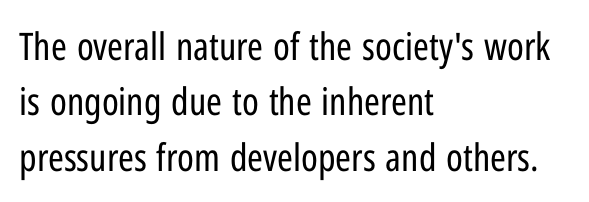
The image shows 38 px regular-weight, condensed sans-serif type, upright; set left-aligned, normal line spacing (1.46x), normal letter spacing, not underlined; low stroke contrast and a medium x-height.
